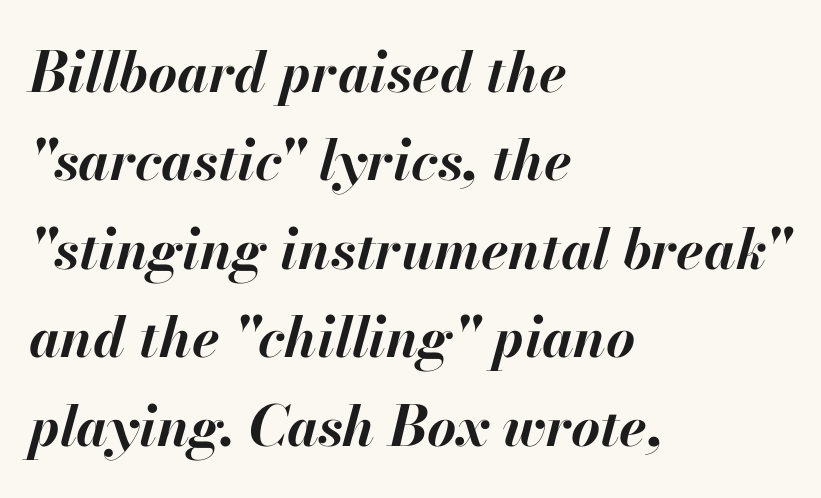
{"italic": "yes", "lean": "right", "slant_degrees": 13, "bold": "yes", "weight": "bold", "width": "normal", "stroke_contrast": "high", "x_height": "small", "monospaced": "no", "underline": "no", "align": "left", "line_spacing": "normal", "line_spacing_ratio": 1.58, "letter_spacing": "normal", "letter_spacing_em": 0.0, "glyph_px": 56}
